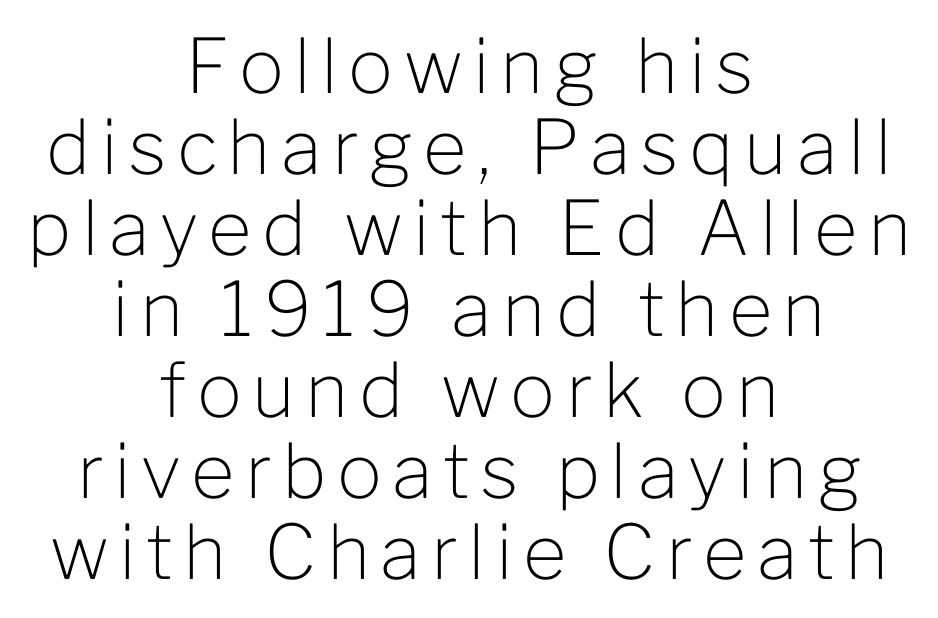
The image shows 75 px light sans-serif type, upright; set centered, tight line spacing (1.08x), not underlined; low stroke contrast and a medium x-height.
